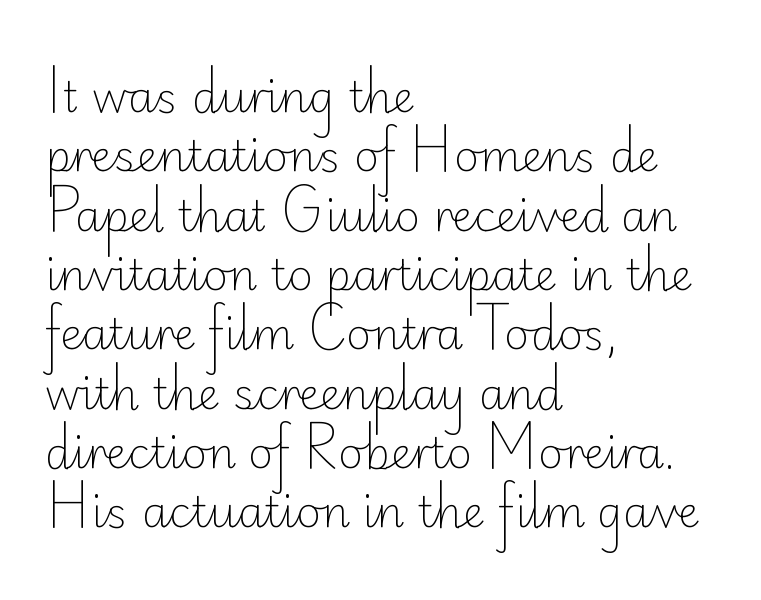
{"serif": "no", "italic": "no", "bold": "no", "weight": "light", "width": "normal", "stroke_contrast": "low", "x_height": "small", "monospaced": "no", "underline": "no", "align": "left", "line_spacing": "normal", "line_spacing_ratio": 1.38, "letter_spacing": "normal", "letter_spacing_em": 0.0, "glyph_px": 43}
